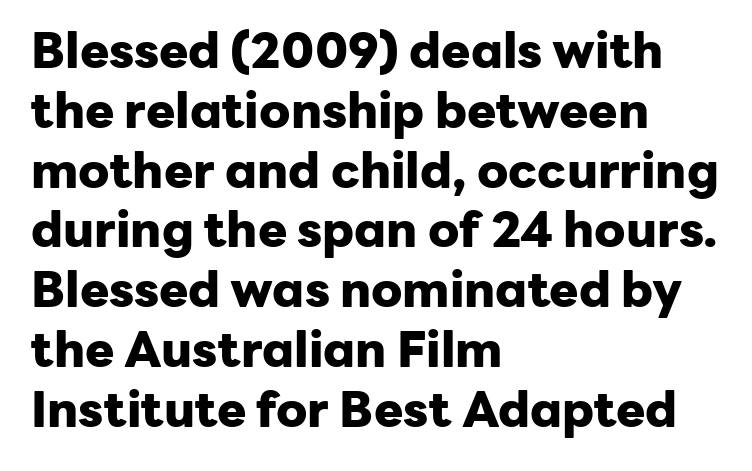
Pretty heavy lettering here — definitely bold. Letter spacing: default. A typesetter would call this proportional, since set widths differ per character. The paragraph shown leans on its left margin.
